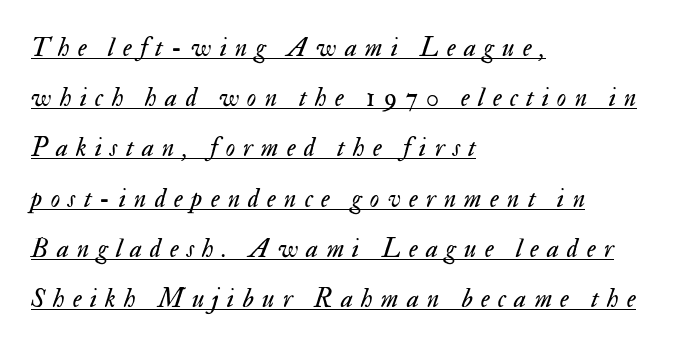
{"italic": "yes", "lean": "right", "slant_degrees": 17, "bold": "no", "underline": "yes", "align": "left", "line_spacing": "loose", "line_spacing_ratio": 1.93, "letter_spacing": "wide", "letter_spacing_em": 0.32, "glyph_px": 26}
